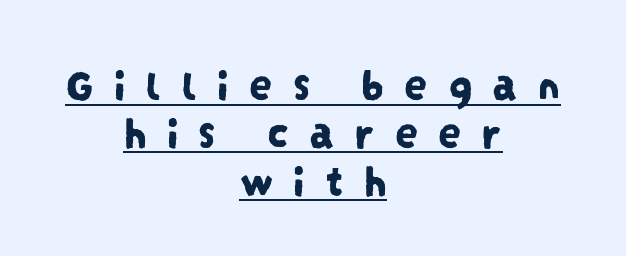
{"serif": "no", "width": "condensed", "stroke_contrast": "low", "x_height": "large", "monospaced": "no", "underline": "yes", "align": "center", "line_spacing": "tight", "line_spacing_ratio": 1.04, "letter_spacing": "wide", "letter_spacing_em": 0.43, "glyph_px": 46}
